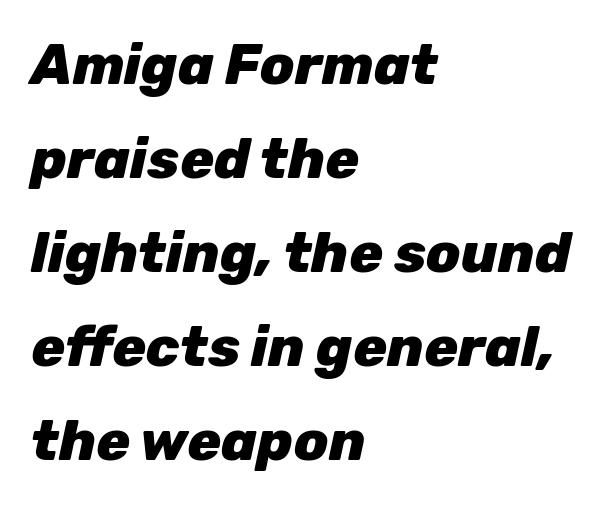
{"italic": "yes", "lean": "right", "slant_degrees": 12, "bold": "yes", "weight": "heavy", "width": "normal", "stroke_contrast": "low", "x_height": "medium", "monospaced": "no", "underline": "no", "align": "left", "line_spacing": "normal", "line_spacing_ratio": 1.68, "letter_spacing": "normal", "letter_spacing_em": 0.0, "glyph_px": 56}
